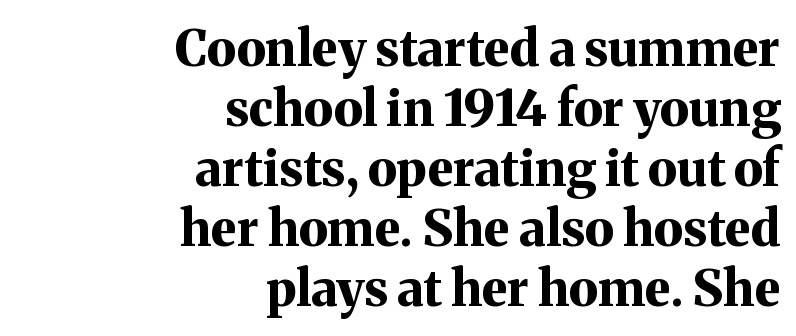
The image shows 50 px bold serif type, upright; set right-aligned, line spacing 1.2x, normal letter spacing, not underlined; medium stroke contrast and a medium x-height.
